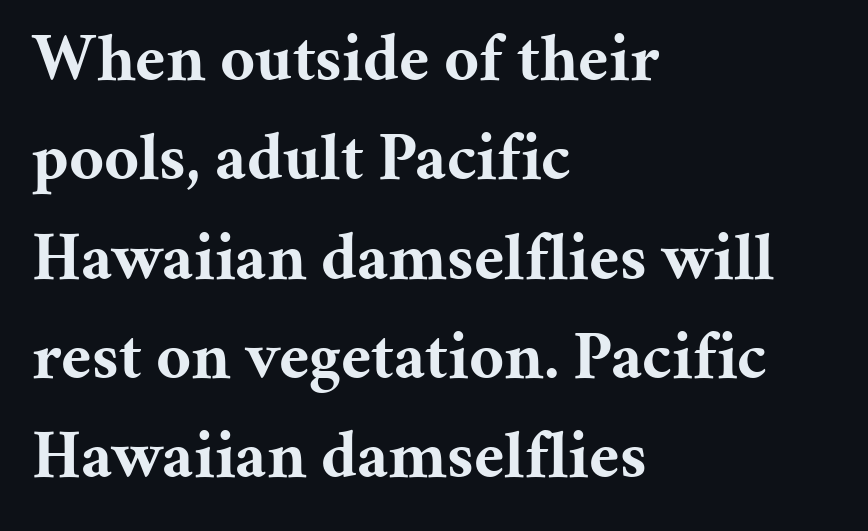
Q: Is the text bold? A: Yes.
Q: Is the text italic (slanted)? A: No, it is upright.
Q: Is the typeface a serif or a sans-serif typeface? A: Serif.
Q: Is the text underlined? A: No.
Q: How is the paragraph aligned? A: Left-aligned.
Q: Is the spacing between letters normal or unusually wide? A: Normal.
Q: Is the spacing between lines tight, normal or loose? A: Normal.
Q: Width (condensed, normal, or wide)? A: Normal.
Q: Stroke contrast? A: Medium.
Q: x-height? A: Medium.
Q: Monospaced? A: No.
